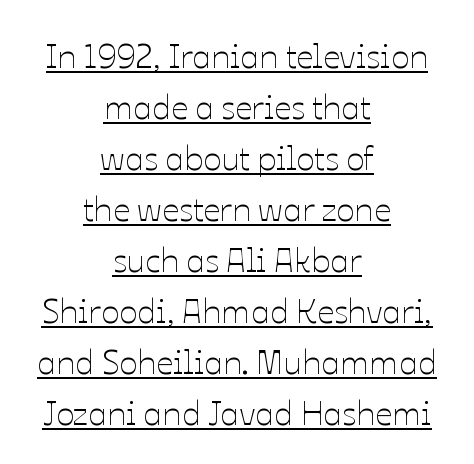
The text block is weighted toward neither margin, spreading evenly from the middle. You could not count columns in this text — the font is proportionally spaced. Upright lettering throughout. The strokes carry an ordinary text weight at most. Underline: present.
